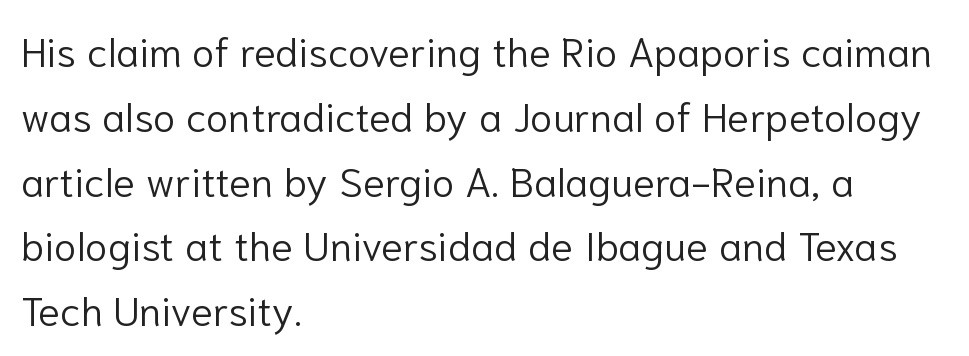
The image shows 41 px light sans-serif type, upright; set left-aligned, normal line spacing (1.58x), normal letter spacing, not underlined; low stroke contrast and a medium x-height.
